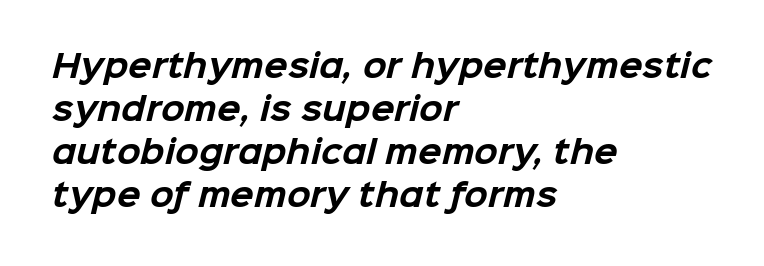
Q: Is the text bold? A: Yes.
Q: Is the typeface a serif or a sans-serif typeface? A: Sans-serif.
Q: Is the text underlined? A: No.
Q: How is the paragraph aligned? A: Left-aligned.
Q: Is the spacing between letters normal or unusually wide? A: Normal.
Q: Is the spacing between lines tight, normal or loose? A: Normal.
Q: Width (condensed, normal, or wide)? A: Normal.
Q: Stroke contrast? A: Low.
Q: x-height? A: Medium.
Q: Monospaced? A: No.
